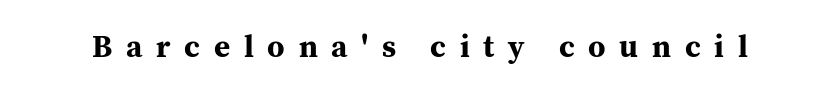
Pretty heavy lettering here — definitely bold. Spacing between characters has been opened up far beyond the box default. The area under the type is left untouched. These lines are rendered in a variable-pitch font. The lettering stays uniformly vertical, giving the passage a roman look. In terms of letterform style, serifs are clearly present.
